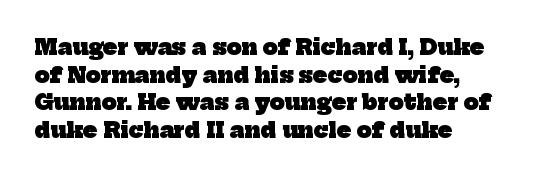
The image shows 21 px bold type; set left-aligned, normal line spacing (1.32x), normal letter spacing, not underlined.
